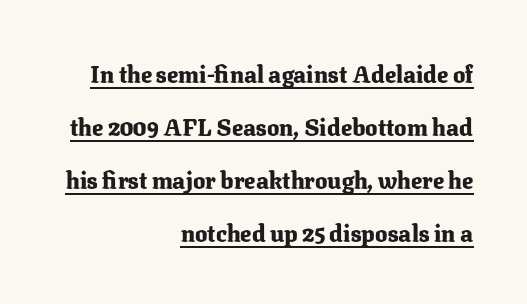
{"italic": "no", "bold": "yes", "underline": "yes", "align": "right", "line_spacing": "loose", "line_spacing_ratio": 2.31, "letter_spacing": "normal", "letter_spacing_em": 0.0, "glyph_px": 23}
